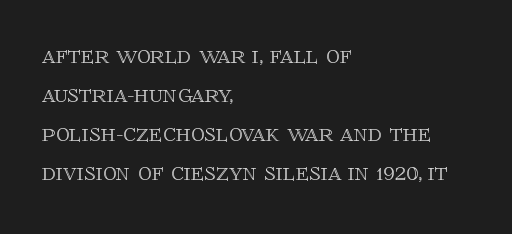
Evenly set lines give the paragraph a standard silhouette. What stands out about the letter spacing? Nothing — it is the standard amount. Glance below the letters and you will spot only blank space. The compositor pushed each line to the left boundary. The axis of the letterforms is exactly vertical.
